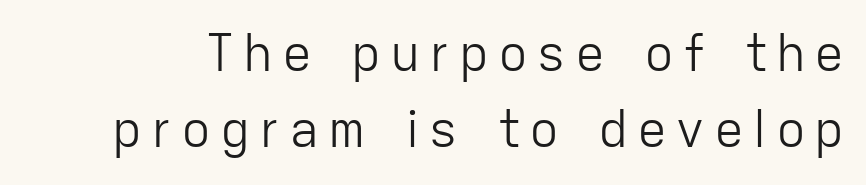
Q: Is the text bold? A: No.
Q: Is the text italic (slanted)? A: No, it is upright.
Q: Is the typeface a serif or a sans-serif typeface? A: Sans-serif.
Q: Is the text underlined? A: No.
Q: Is the spacing between lines tight, normal or loose? A: Normal.
Q: Width (condensed, normal, or wide)? A: Normal.
Q: Stroke contrast? A: Low.
Q: x-height? A: Medium.
Q: Monospaced? A: No.
